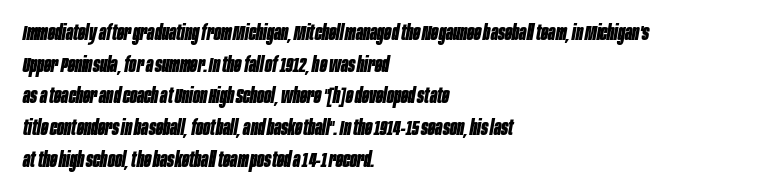
{"italic": "yes", "lean": "right", "slant_degrees": 10, "bold": "yes", "underline": "no", "align": "left", "line_spacing": "normal", "line_spacing_ratio": 1.51, "letter_spacing": "normal", "letter_spacing_em": 0.0, "glyph_px": 21}
